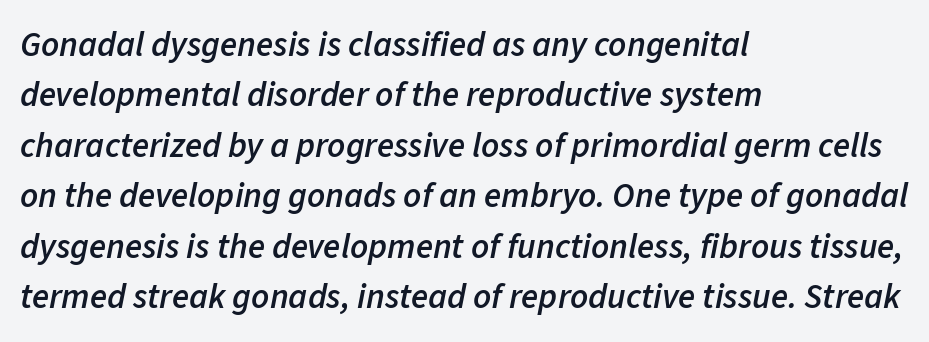
Q: Is the text bold? A: Semi-bold.
Q: Is the text italic (slanted)? A: Yes, it leans right by about 11 degrees.
Q: Is the text underlined? A: No.
Q: How is the paragraph aligned? A: Left-aligned.
Q: Is the spacing between letters normal or unusually wide? A: Normal.
Q: Is the spacing between lines tight, normal or loose? A: Normal.
Q: Width (condensed, normal, or wide)? A: Normal.
Q: Stroke contrast? A: Low.
Q: x-height? A: Medium.
Q: Monospaced? A: No.
